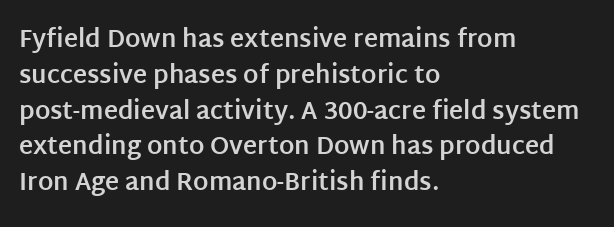
Italic: no, the glyphs are upright roman. Reading down the column, the eye jumps a familiar distance to each next line. Each row of text sits above clean, open space. Chunky letters — that's bold for sure.
